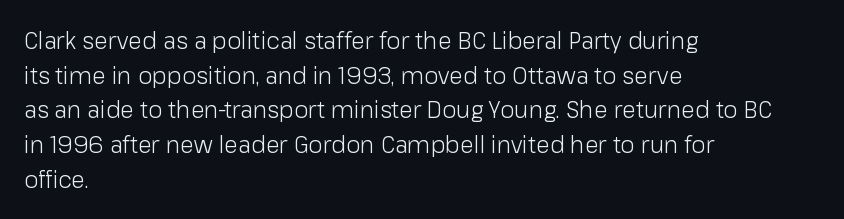
Vertical strokes here are truly vertical. Is the block centered? No — it sits flush against the left margin. Standard letterfit; no display-style spreading of the glyphs. This is not heavy type; no bold has been used.
